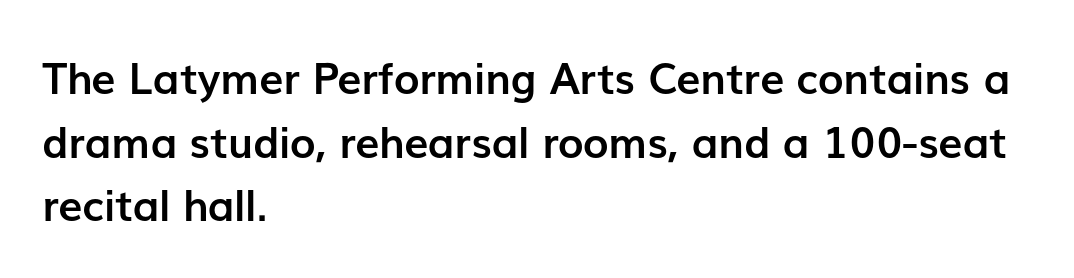
The image shows 43 px semibold sans-serif type, upright; set left-aligned, normal line spacing (1.48x), normal letter spacing, not underlined; low stroke contrast and a medium x-height.
